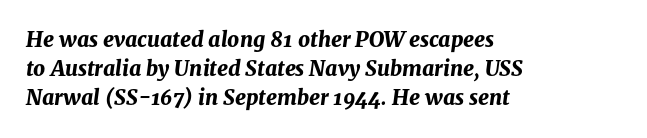
{"italic": "yes", "lean": "right", "slant_degrees": 8, "bold": "yes", "underline": "no", "align": "left", "line_spacing": "normal", "line_spacing_ratio": 1.39, "letter_spacing": "normal", "letter_spacing_em": 0.0, "glyph_px": 21}
